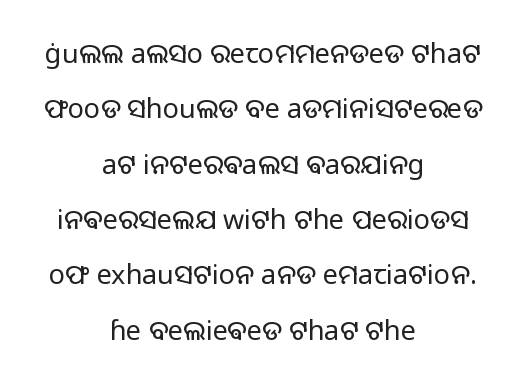
The image shows 27 px text type, upright; set centered, loose line spacing (2.05x), normal letter spacing, not underlined.
